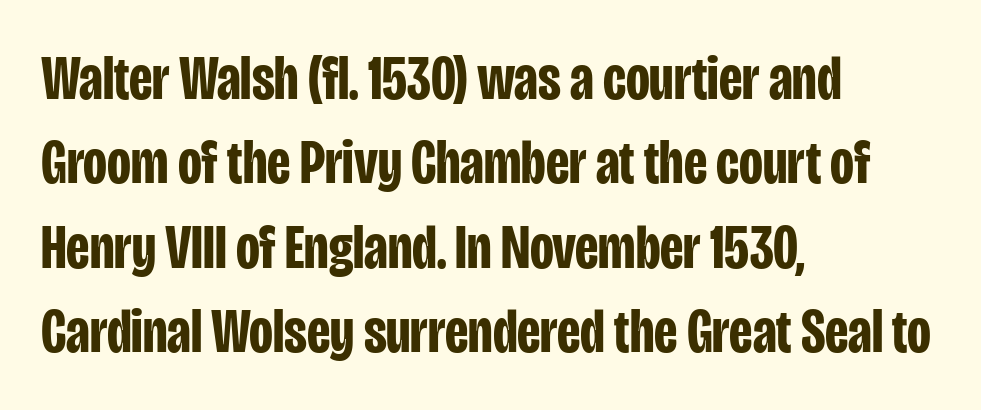
{"serif": "no", "italic": "no", "bold": "yes", "weight": "bold", "width": "condensed", "stroke_contrast": "low", "x_height": "large", "monospaced": "no", "underline": "no", "align": "left", "line_spacing": "normal", "line_spacing_ratio": 1.36, "letter_spacing": "normal", "letter_spacing_em": 0.0, "glyph_px": 62}
